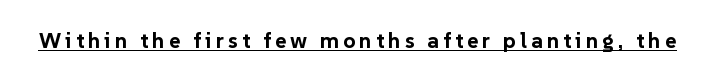
Heft: maximum for text — a bold. The rendering uses the underline text-decoration. Do the letters lean? They stand straight.
